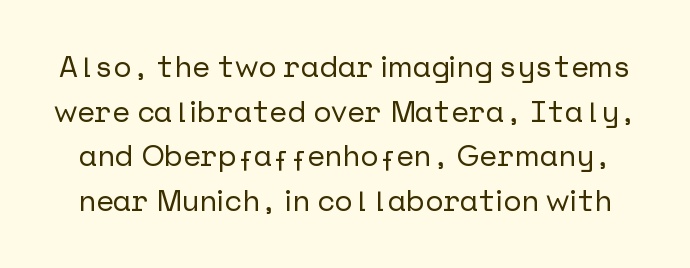
The image shows 30 px sans-serif type, upright; set normal line spacing (1.49x), normal letter spacing, not underlined; low stroke contrast and a medium x-height.
